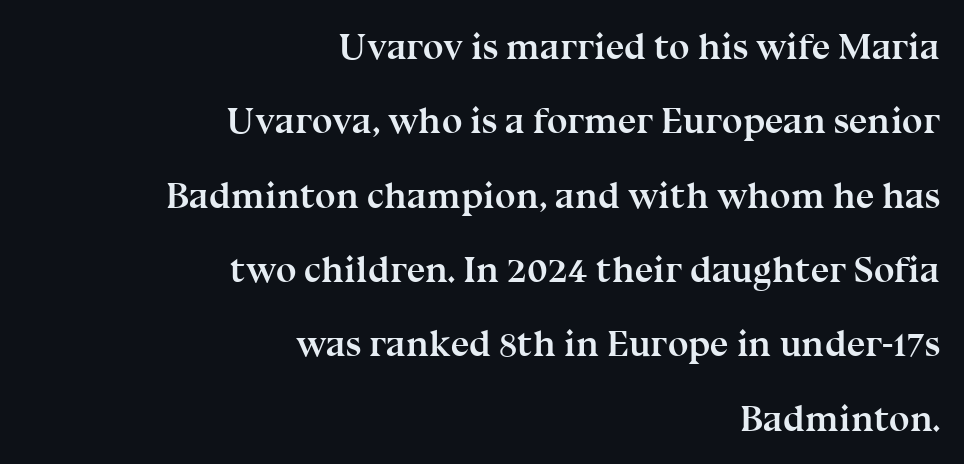
Q: Is the text bold? A: Yes.
Q: Is the text italic (slanted)? A: No, it is upright.
Q: Is the typeface a serif or a sans-serif typeface? A: Serif.
Q: Is the text underlined? A: No.
Q: How is the paragraph aligned? A: Right-aligned.
Q: Is the spacing between letters normal or unusually wide? A: Normal.
Q: Is the spacing between lines tight, normal or loose? A: Loose.
Q: Width (condensed, normal, or wide)? A: Normal.
Q: Stroke contrast? A: Medium.
Q: x-height? A: Medium.
Q: Monospaced? A: No.
